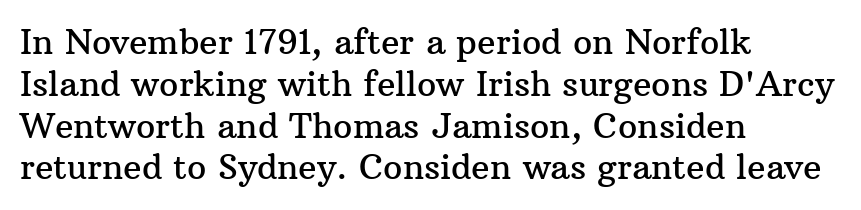
The image shows 34 px serif type, upright; set left-aligned, line spacing 1.23x, normal letter spacing, not underlined; medium stroke contrast and a medium x-height.
